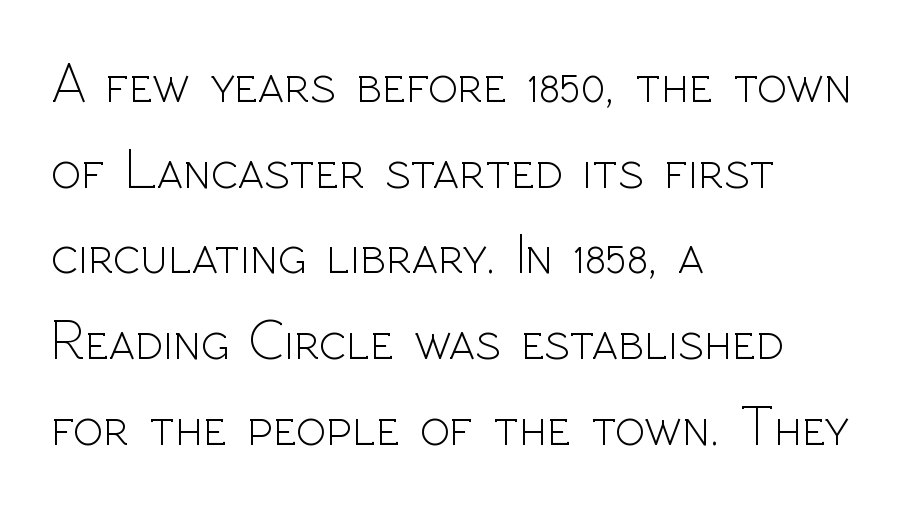
Q: Is the text bold? A: No.
Q: Is the text italic (slanted)? A: No, it is upright.
Q: Is the typeface a serif or a sans-serif typeface? A: Sans-serif.
Q: Is the text underlined? A: No.
Q: How is the paragraph aligned? A: Left-aligned.
Q: Is the spacing between letters normal or unusually wide? A: Normal.
Q: Is the spacing between lines tight, normal or loose? A: Normal.
Q: Width (condensed, normal, or wide)? A: Normal.
Q: x-height? A: Medium.
Q: Monospaced? A: No.
